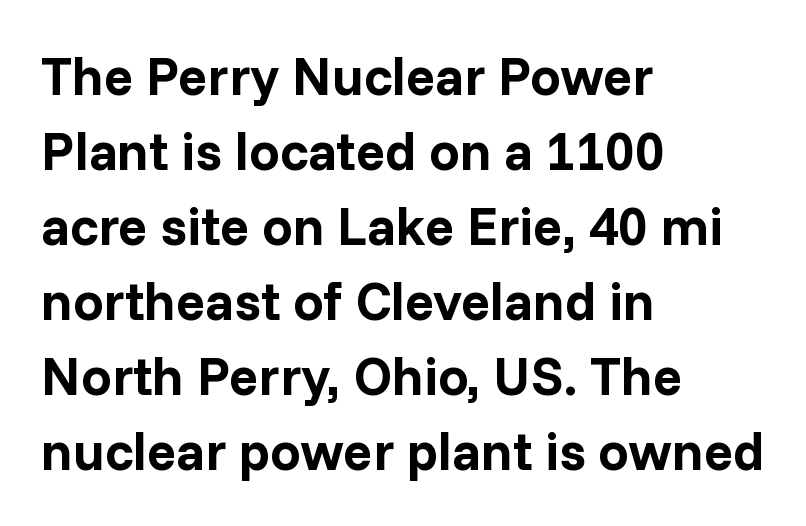
Q: Is the text bold? A: Yes.
Q: Is the text italic (slanted)? A: No, it is upright.
Q: Is the typeface a serif or a sans-serif typeface? A: Sans-serif.
Q: Is the text underlined? A: No.
Q: How is the paragraph aligned? A: Left-aligned.
Q: Is the spacing between letters normal or unusually wide? A: Normal.
Q: Is the spacing between lines tight, normal or loose? A: Normal.
Q: Width (condensed, normal, or wide)? A: Normal.
Q: Stroke contrast? A: Low.
Q: x-height? A: Medium.
Q: Monospaced? A: No.
